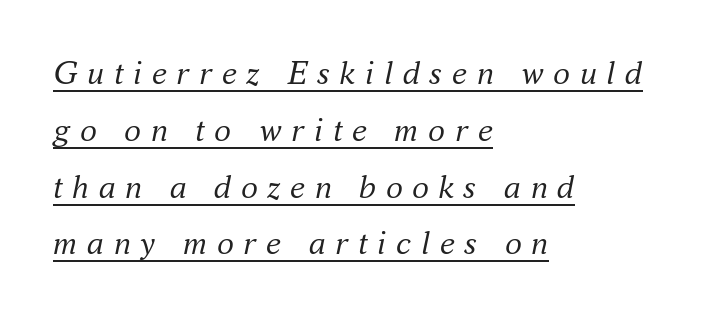
The image shows 34 px regular-weight serif type, italic (leaning right); set left-aligned, normal line spacing (1.67x), unusually wide letter spacing (+0.28 em), underlined; medium stroke contrast and a small x-height.
